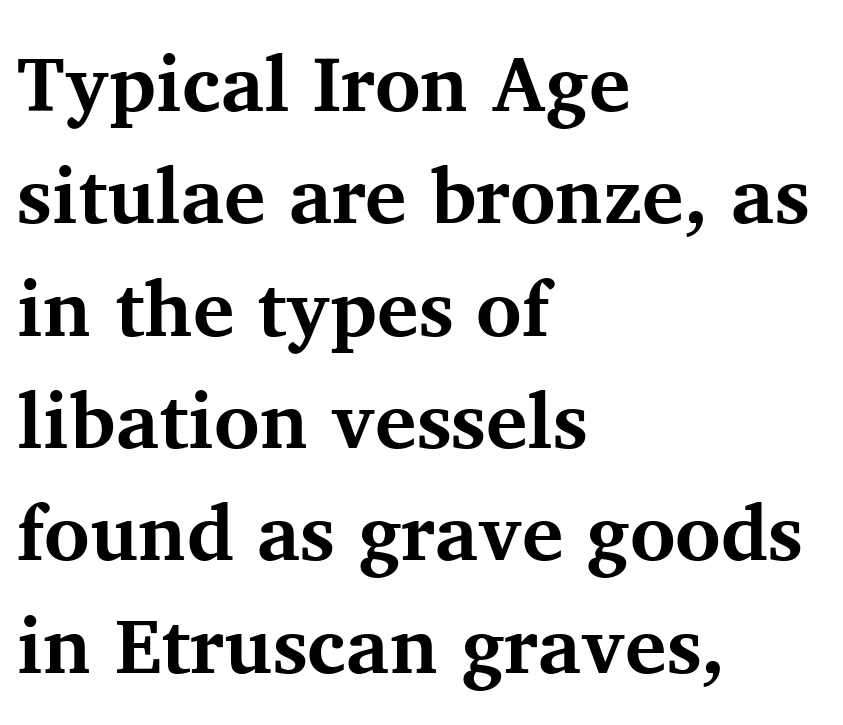
The image shows 78 px bold serif type, upright; set left-aligned, normal line spacing (1.44x), normal letter spacing, not underlined; medium stroke contrast and a medium x-height.
